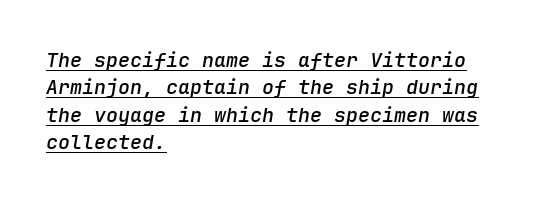
The image shows 20 px text type, italic (leaning right); set left-aligned, normal line spacing (1.37x), normal letter spacing, underlined.
